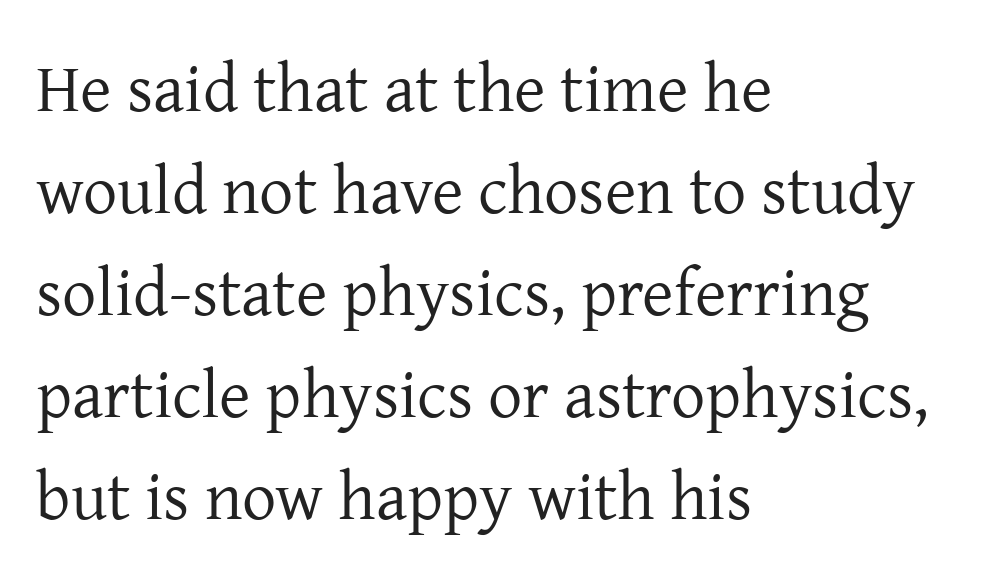
The image shows 68 px regular-weight serif type, upright; set left-aligned, normal line spacing (1.5x), normal letter spacing, not underlined; low stroke contrast and a medium x-height.
